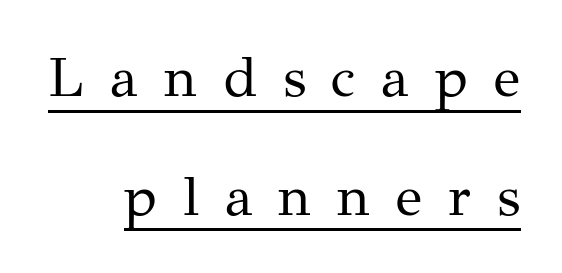
Letterform terminals end in serifs throughout the passage. Is there an underline? Yes — a line sits under the letters. A great deal of white space separates one row of letters from the next. Nope, not italic — everything's standing straight. Inter-character spacing is expanded well beyond the font's built-in metrics. Ink coverage per letter is moderate at most.
